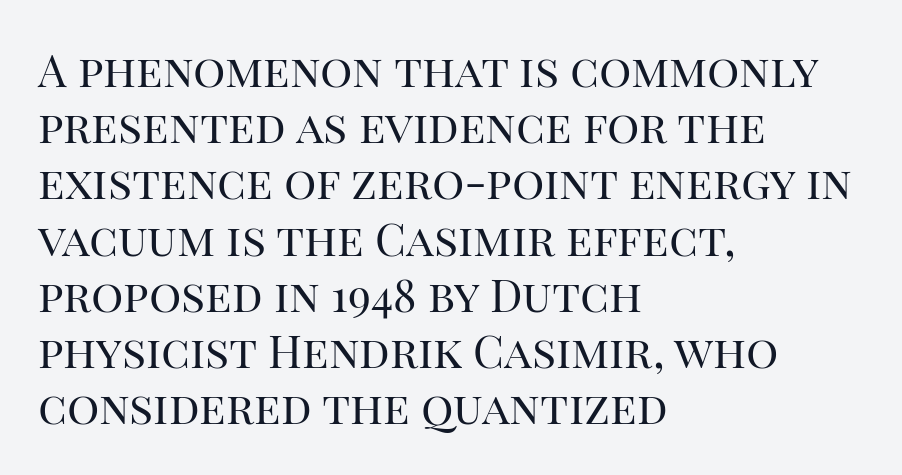
{"serif": "yes", "italic": "no", "bold": "no", "weight": "regular", "width": "normal", "stroke_contrast": "high", "x_height": "large", "monospaced": "no", "underline": "no", "align": "left", "line_spacing": "normal", "line_spacing_ratio": 1.25, "letter_spacing": "normal", "letter_spacing_em": 0.0, "glyph_px": 45}
